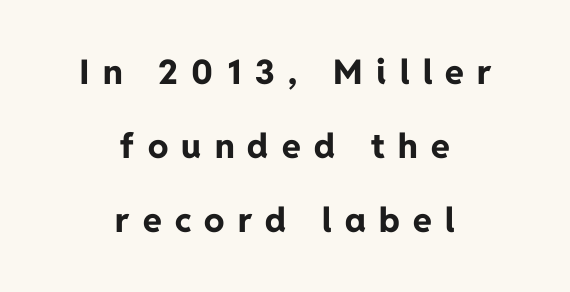
The image shows 34 px bold sans-serif type, upright; set centered, loose line spacing (2.18x), unusually wide letter spacing (+0.39 em), not underlined; low stroke contrast and a medium x-height.
